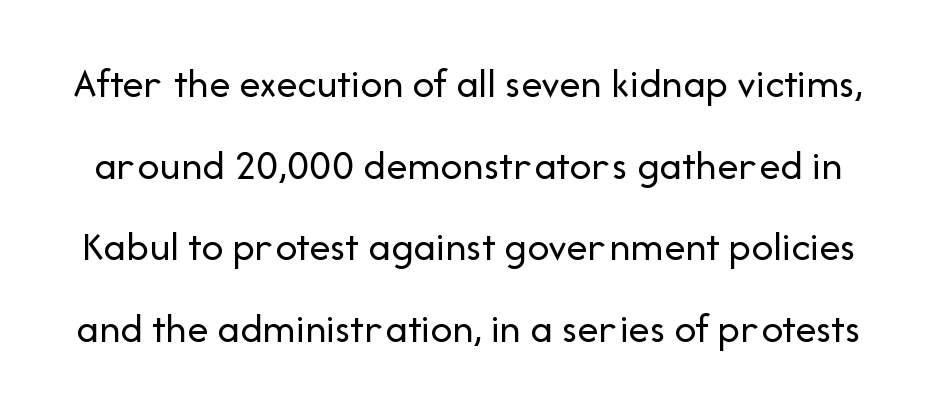
Q: Is the text bold? A: No.
Q: Is the text italic (slanted)? A: No, it is upright.
Q: Is the typeface a serif or a sans-serif typeface? A: Sans-serif.
Q: Is the text underlined? A: No.
Q: Is the spacing between letters normal or unusually wide? A: Normal.
Q: Is the spacing between lines tight, normal or loose? A: Loose.
Q: Width (condensed, normal, or wide)? A: Normal.
Q: Stroke contrast? A: Low.
Q: x-height? A: Medium.
Q: Monospaced? A: No.
